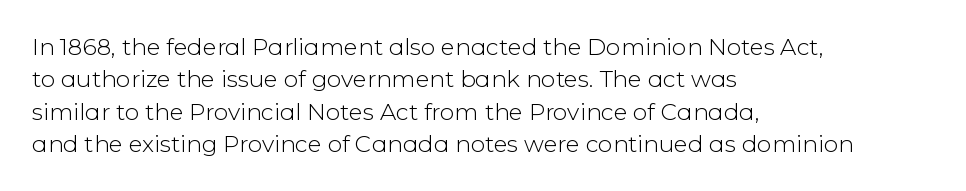
The tracking reads as untouched default to a designer's eye. Layout note: lines flush left. Students, observe: this is what conventionally led text looks like. Underline: absent.
